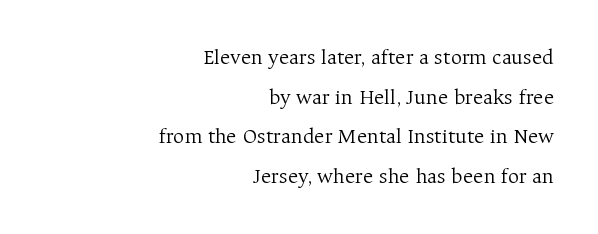
Q: Is the text bold? A: No.
Q: Is the text italic (slanted)? A: No, it is upright.
Q: Is the text underlined? A: No.
Q: How is the paragraph aligned? A: Right-aligned.
Q: Is the spacing between letters normal or unusually wide? A: Normal.
